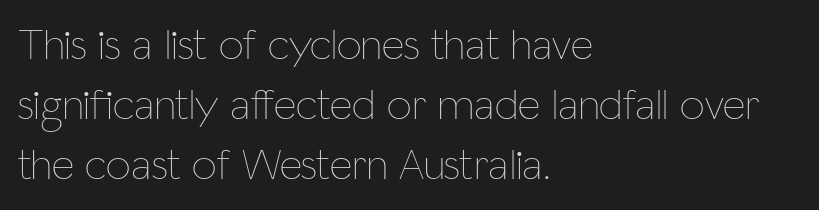
Q: Is the text bold? A: No.
Q: Is the text italic (slanted)? A: No, it is upright.
Q: Is the text underlined? A: No.
Q: How is the paragraph aligned? A: Left-aligned.
Q: Is the spacing between letters normal or unusually wide? A: Normal.
Q: Is the spacing between lines tight, normal or loose? A: Normal.
Q: Width (condensed, normal, or wide)? A: Condensed.
Q: Stroke contrast? A: Low.
Q: x-height? A: Medium.
Q: Monospaced? A: No.
